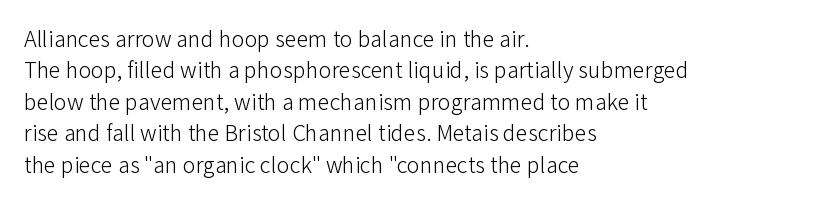
Q: Is the text bold? A: No.
Q: Is the text italic (slanted)? A: No, it is upright.
Q: Is the text underlined? A: No.
Q: How is the paragraph aligned? A: Left-aligned.
Q: Is the spacing between letters normal or unusually wide? A: Normal.
Q: Is the spacing between lines tight, normal or loose? A: Normal.
